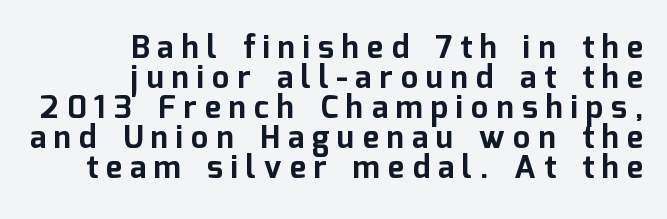
The image shows 31 px bold sans-serif type, upright; set right-aligned, tight line spacing (0.97x), unusually wide letter spacing (+0.26 em), not underlined; low stroke contrast and a medium x-height.
